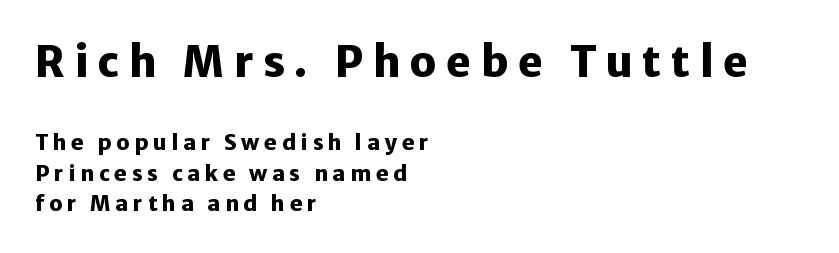
Q: Is the text bold? A: Yes.
Q: Is the text italic (slanted)? A: No, it is upright.
Q: Is the typeface a serif or a sans-serif typeface? A: Sans-serif.
Q: Is the text underlined? A: No.
Q: How is the paragraph aligned? A: Left-aligned.
Q: Is the spacing between letters normal or unusually wide? A: Unusually wide.
Q: Is the spacing between lines tight, normal or loose? A: Normal.
Q: Which block of text is set in a larger size, the first (top) or the second (bottom)? A: The first (top) one.
Q: Width (condensed, normal, or wide)? A: Normal.
Q: Stroke contrast? A: Low.
Q: x-height? A: Medium.
Q: Monospaced? A: No.
